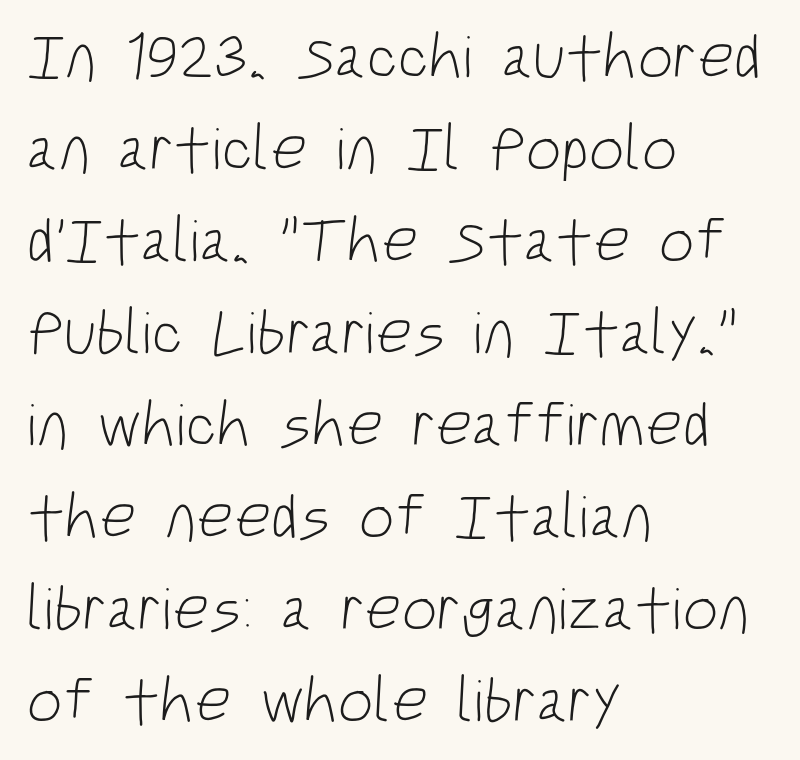
Q: Is the text bold? A: No.
Q: Is the typeface a serif or a sans-serif typeface? A: Sans-serif.
Q: Is the text underlined? A: No.
Q: How is the paragraph aligned? A: Left-aligned.
Q: Is the spacing between letters normal or unusually wide? A: Normal.
Q: Is the spacing between lines tight, normal or loose? A: Normal.
Q: Width (condensed, normal, or wide)? A: Condensed.
Q: Stroke contrast? A: Low.
Q: x-height? A: Large.
Q: Monospaced? A: No.
